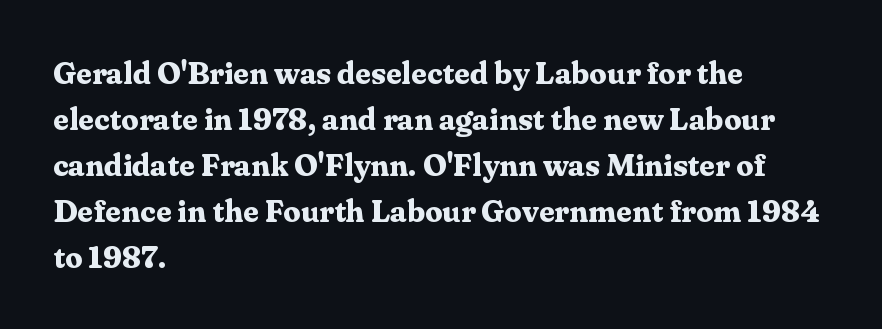
Q: Is the text bold? A: Yes.
Q: Is the text italic (slanted)? A: No, it is upright.
Q: Is the typeface a serif or a sans-serif typeface? A: Serif.
Q: Is the text underlined? A: No.
Q: How is the paragraph aligned? A: Left-aligned.
Q: Is the spacing between letters normal or unusually wide? A: Normal.
Q: Is the spacing between lines tight, normal or loose? A: Normal.
Q: Width (condensed, normal, or wide)? A: Normal.
Q: Stroke contrast? A: Medium.
Q: x-height? A: Medium.
Q: Monospaced? A: No.
